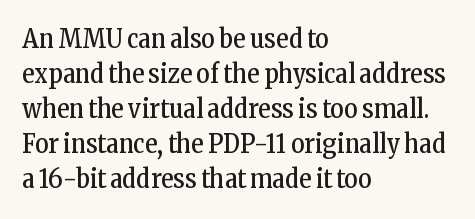
{"italic": "no", "bold": "no", "underline": "no", "align": "left", "line_spacing": "normal", "line_spacing_ratio": 1.35, "letter_spacing": "normal", "letter_spacing_em": 0.0, "glyph_px": 26}
